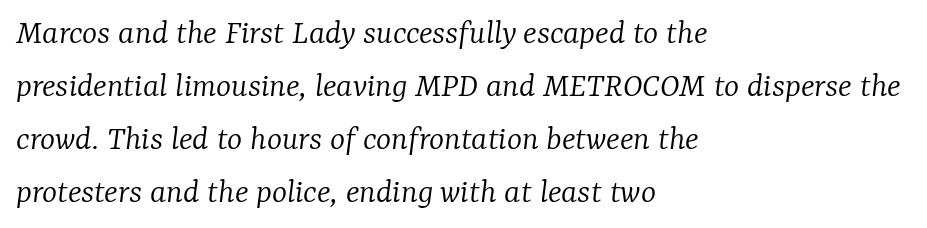
The image shows 36 px light serif type, italic (leaning right); set left-aligned, normal line spacing (1.47x), normal letter spacing, not underlined; low stroke contrast and a medium x-height.
